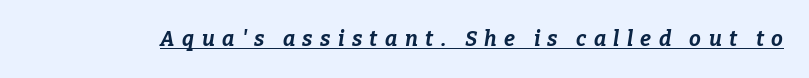
The image shows 21 px bold type, italic (leaning right); set unusually wide letter spacing (+0.35 em), underlined.
